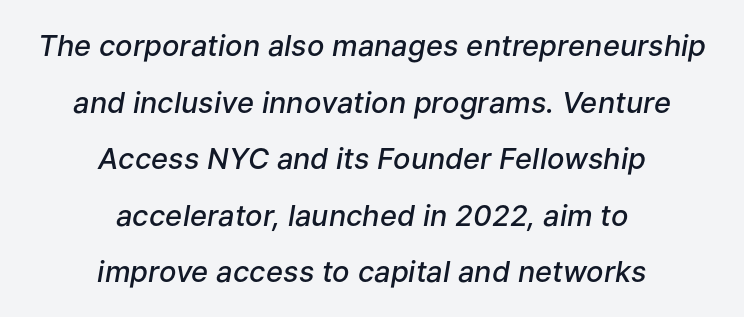
{"italic": "yes", "lean": "right", "slant_degrees": 9, "bold": "semi", "weight": "semibold", "width": "normal", "stroke_contrast": "low", "x_height": "medium", "monospaced": "no", "underline": "no", "align": "center", "line_spacing": "loose", "line_spacing_ratio": 1.95, "letter_spacing": "normal", "letter_spacing_em": 0.0, "glyph_px": 29}
